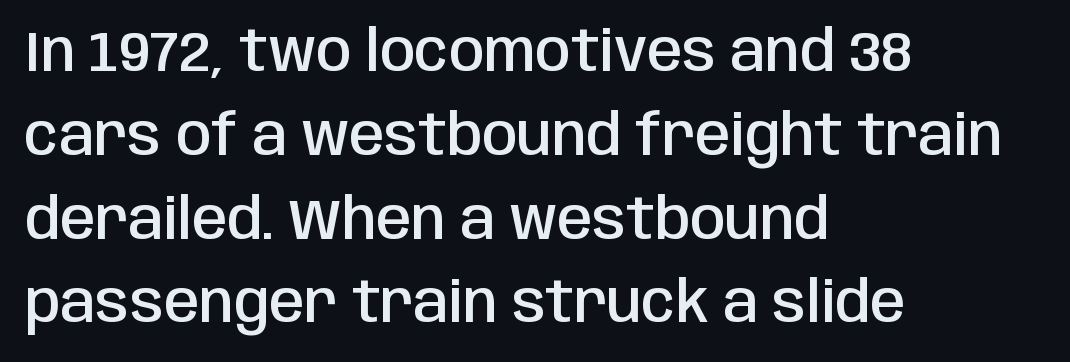
Q: Is the text bold? A: Semi-bold.
Q: Is the text italic (slanted)? A: No, it is upright.
Q: Is the typeface a serif or a sans-serif typeface? A: Sans-serif.
Q: Is the text underlined? A: No.
Q: How is the paragraph aligned? A: Left-aligned.
Q: Is the spacing between letters normal or unusually wide? A: Normal.
Q: Is the spacing between lines tight, normal or loose? A: Normal.
Q: Width (condensed, normal, or wide)? A: Condensed.
Q: Stroke contrast? A: Low.
Q: x-height? A: Large.
Q: Monospaced? A: No.
